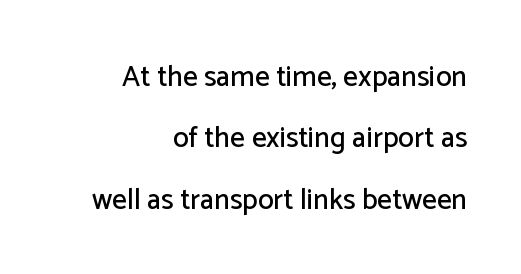
This sample is right-justified, so line beginnings fall wherever the words allow. Descender tails drop into unmarked territory. The rendering shows plain stroke endings on the letterforms — a sans-serif design. Leading: increased.
